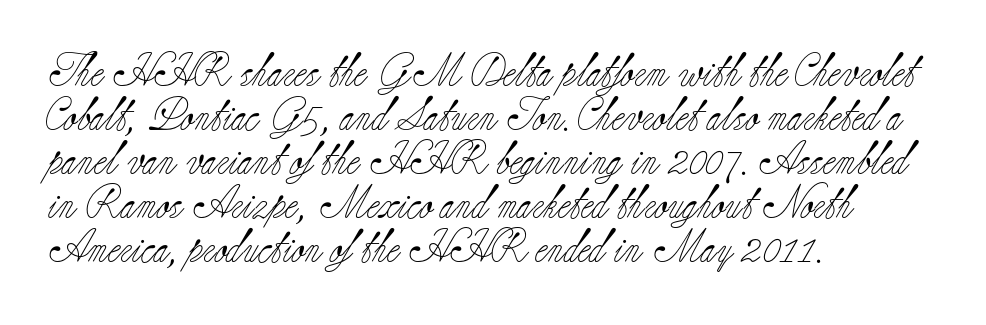
The space between consecutive lines is moderate. Does the copy run flush right? No — it runs flush left. Summary of weight: not heavy and not bold. Are there feet on the stems? There are — it's a serif. The type is set solid horizontally, with unmodified tracking.
